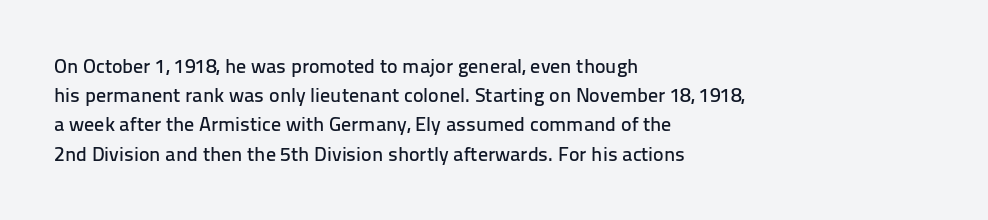
The image shows 20 px text type, upright; set left-aligned, normal line spacing (1.46x), normal letter spacing, not underlined.
